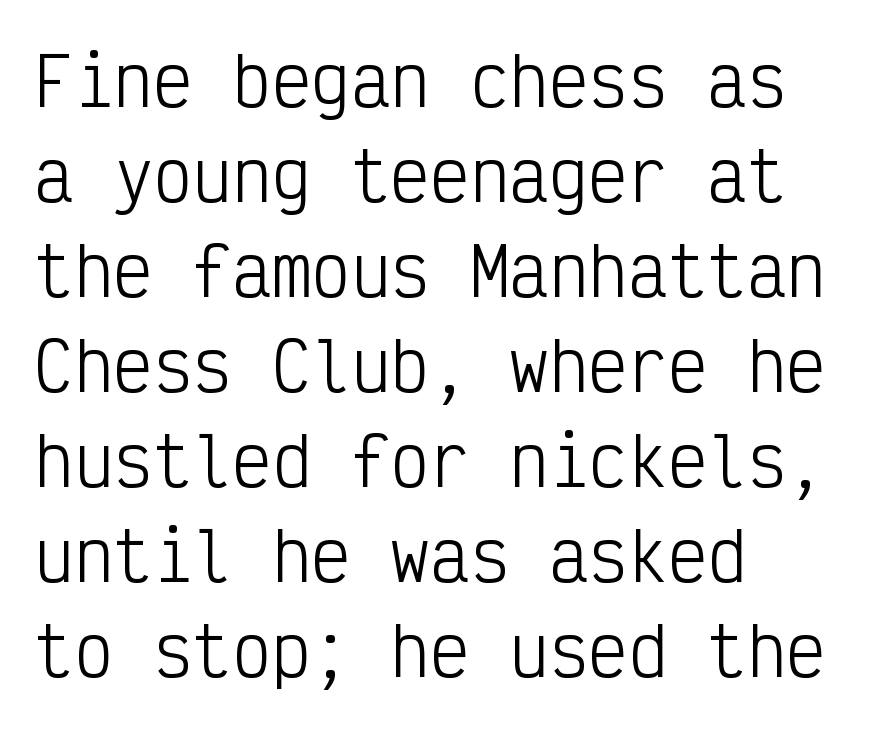
Is the letter spacing exaggerated? No — it looks like the ordinary default. The type sits square on the baseline with zero lean. Spacing verdict: monospaced, one width for all characters. The weight tops out at a normal text grade. Rule under the text: the space is simply empty. Unlike a traditional serif, this face leaves its strokes unadorned.
